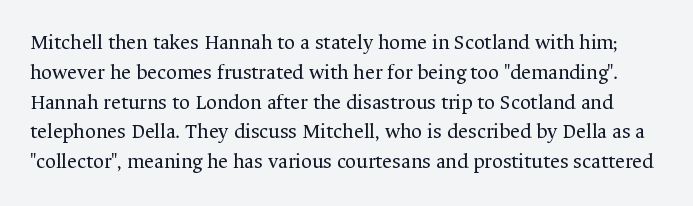
Q: Is the text bold? A: No.
Q: Is the text italic (slanted)? A: No, it is upright.
Q: Is the text underlined? A: No.
Q: Is the spacing between letters normal or unusually wide? A: Normal.
Q: Is the spacing between lines tight, normal or loose? A: Normal.
